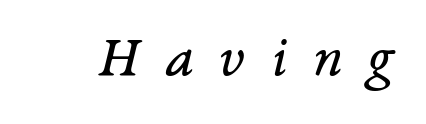
Q: Is the text bold? A: No.
Q: Is the text italic (slanted)? A: Yes, it leans right by about 14 degrees.
Q: Is the typeface a serif or a sans-serif typeface? A: Serif.
Q: Is the text underlined? A: No.
Q: Is the spacing between letters normal or unusually wide? A: Unusually wide.
Q: Width (condensed, normal, or wide)? A: Normal.
Q: Stroke contrast? A: Low.
Q: x-height? A: Medium.
Q: Monospaced? A: No.
